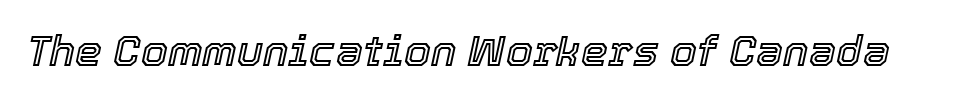
Q: Is the text italic (slanted)? A: Yes, it leans right by about 12 degrees.
Q: Is the text underlined? A: No.
Q: Is the spacing between letters normal or unusually wide? A: Normal.
Q: Width (condensed, normal, or wide)? A: Normal.
Q: x-height? A: Medium.
Q: Monospaced? A: No.
